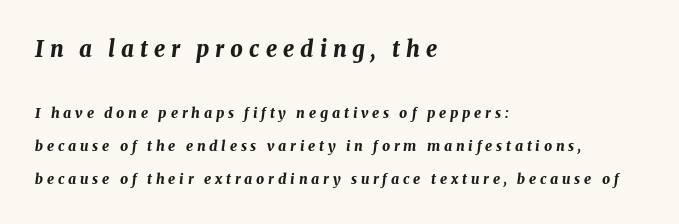
Q: Is the text bold? A: Yes.
Q: Is the text italic (slanted)? A: Yes, it leans right by about 8 degrees.
Q: Is the text underlined? A: No.
Q: How is the paragraph aligned? A: Left-aligned.
Q: Is the spacing between letters normal or unusually wide? A: Unusually wide.
Q: Is the spacing between lines tight, normal or loose? A: Loose.
Q: Which block of text is set in a larger size, the first (top) or the second (bottom)? A: The first (top) one.
